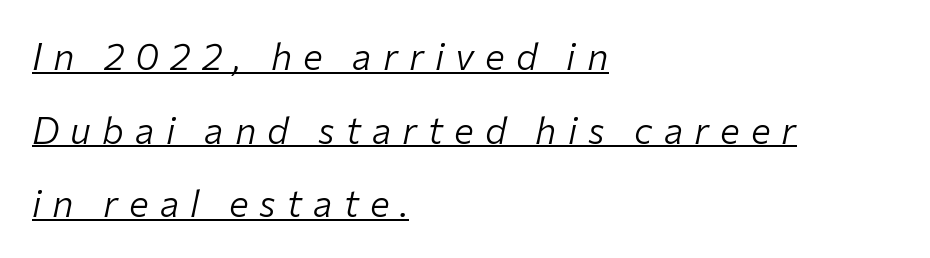
Q: Is the text bold? A: No.
Q: Is the text italic (slanted)? A: Yes, it leans right by about 12 degrees.
Q: Is the text underlined? A: Yes.
Q: How is the paragraph aligned? A: Left-aligned.
Q: Is the spacing between letters normal or unusually wide? A: Unusually wide.
Q: Is the spacing between lines tight, normal or loose? A: Loose.
Q: Width (condensed, normal, or wide)? A: Normal.
Q: Stroke contrast? A: Low.
Q: x-height? A: Medium.
Q: Monospaced? A: No.
